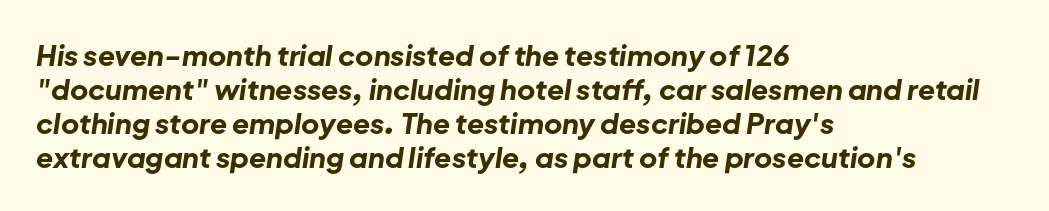
The image shows 28 px bold type, italic (leaning right); set left-aligned, line spacing 1.21x, normal letter spacing, not underlined; low stroke contrast and a medium x-height.
